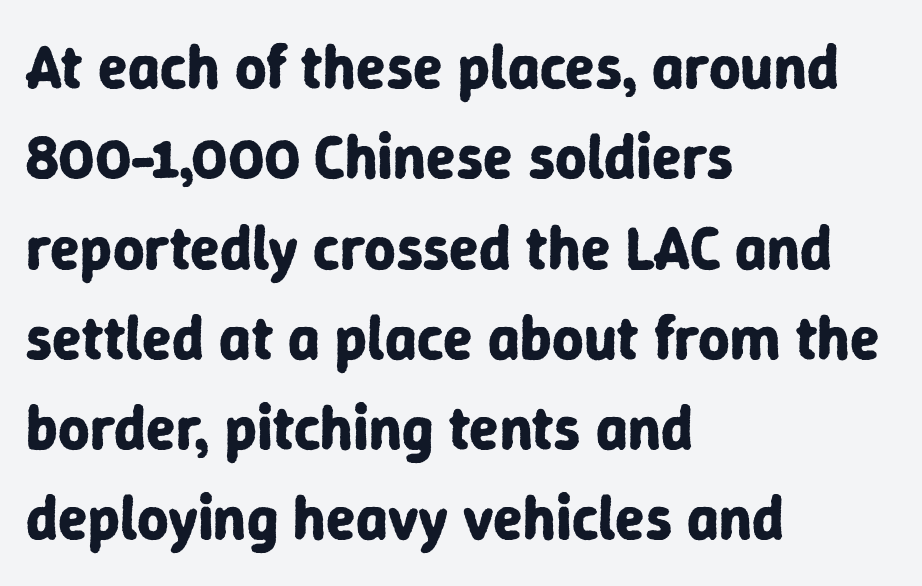
The image shows 61 px bold sans-serif type, upright; set left-aligned, normal line spacing (1.48x), normal letter spacing, not underlined; low stroke contrast and a medium x-height.
